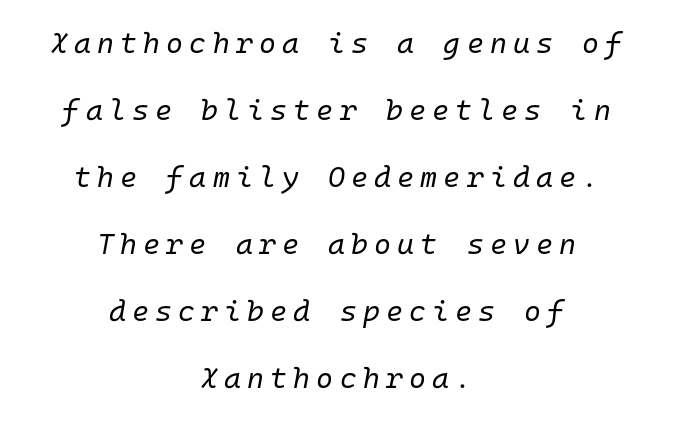
If you measured baseline to baseline, you'd find a long distance. Fixed-width glyphs throughout — classic coding-font behaviour. Designer's note — italics engaged. Both edges are ragged and mirror each other, which tells us the setting is centered. Stroke mass is kept to a normal reading level or below. Caption: expanded tracking, letters set apart.
